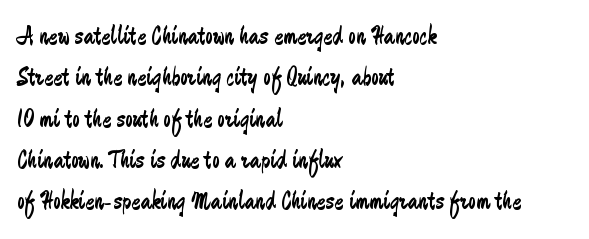
Q: Is the text bold? A: No.
Q: Is the text italic (slanted)? A: Yes.
Q: Is the text underlined? A: No.
Q: How is the paragraph aligned? A: Left-aligned.
Q: Is the spacing between letters normal or unusually wide? A: Normal.
Q: Is the spacing between lines tight, normal or loose? A: Normal.
